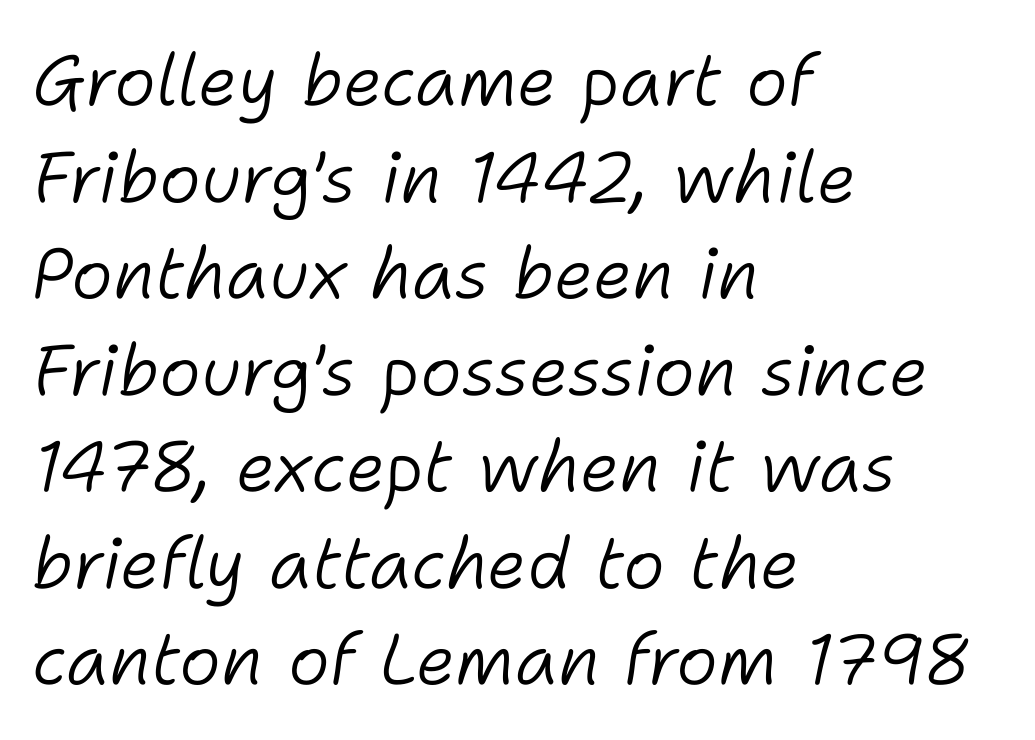
Q: Is the text bold? A: No.
Q: Is the text italic (slanted)? A: Yes, it leans right by about 11 degrees.
Q: Is the text underlined? A: No.
Q: How is the paragraph aligned? A: Left-aligned.
Q: Is the spacing between letters normal or unusually wide? A: Normal.
Q: Is the spacing between lines tight, normal or loose? A: Normal.
Q: Width (condensed, normal, or wide)? A: Normal.
Q: Stroke contrast? A: Low.
Q: x-height? A: Medium.
Q: Monospaced? A: No.
